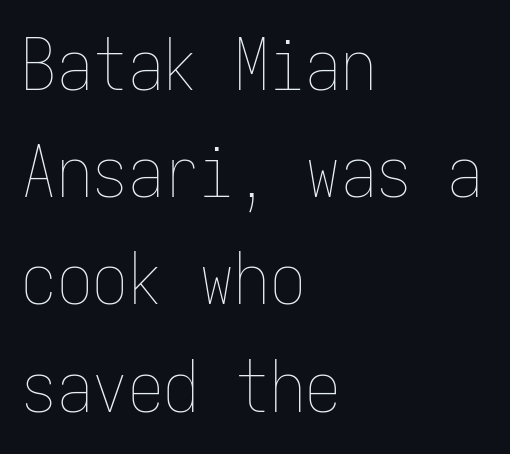
The rows are spaced the way most documents space them. The letters march in equal steps, a hallmark of fixed-pitch type. The font is comparable to plain body text, perhaps lighter. Between one letter and the next there's only the usual sliver of space.
